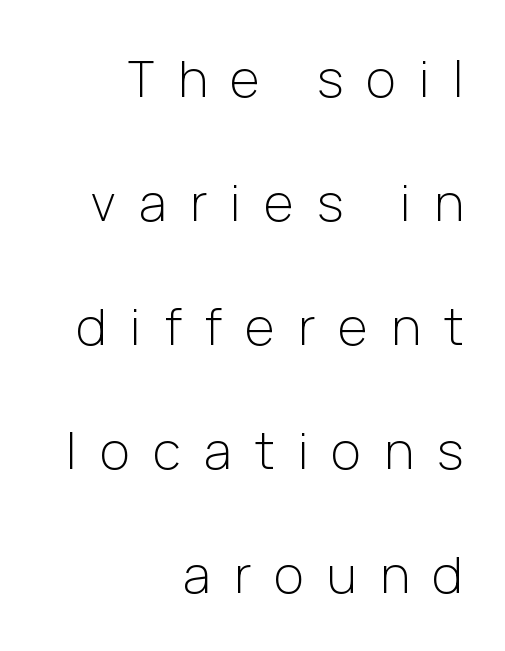
{"serif": "no", "italic": "no", "bold": "no", "weight": "light", "width": "normal", "stroke_contrast": "low", "x_height": "medium", "monospaced": "no", "underline": "no", "align": "right", "line_spacing": "loose", "line_spacing_ratio": 2.43, "letter_spacing": "wide", "letter_spacing_em": 0.46, "glyph_px": 51}
